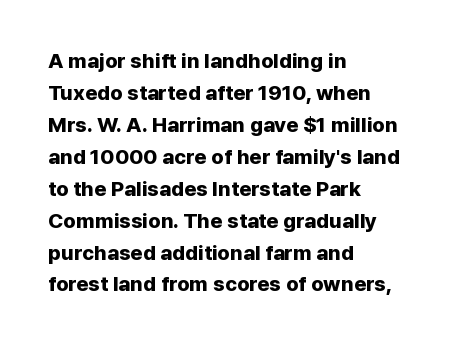
The image shows 21 px bold type, upright; set left-aligned, normal line spacing (1.52x), normal letter spacing, not underlined.
